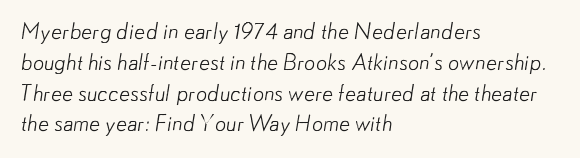
Glance below the letters and you will spot only blank space. Vertical spacing — default. Spacing between characters is what you'd get straight out of the box. Does the copy run flush right? No — it runs flush left. The typeface has the unassuming heft of standard copy or less.
